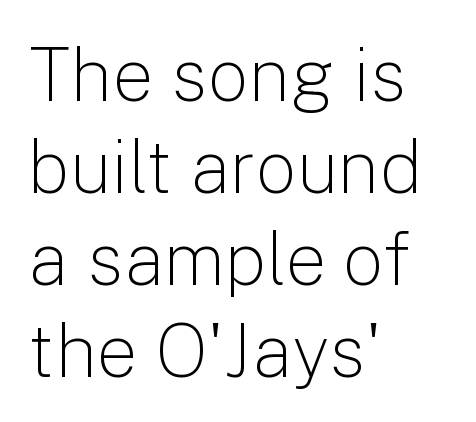
The image shows 73 px light sans-serif type, upright; set left-aligned, normal line spacing (1.26x), normal letter spacing, not underlined; low stroke contrast and a medium x-height.
